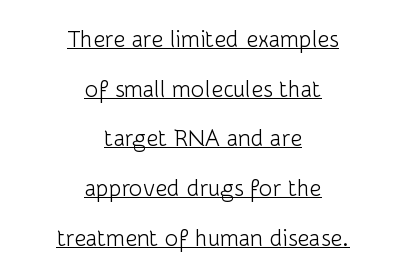
{"italic": "no", "bold": "no", "underline": "yes", "align": "center", "line_spacing": "loose", "line_spacing_ratio": 2.16, "letter_spacing": "normal", "letter_spacing_em": 0.0, "glyph_px": 23}
